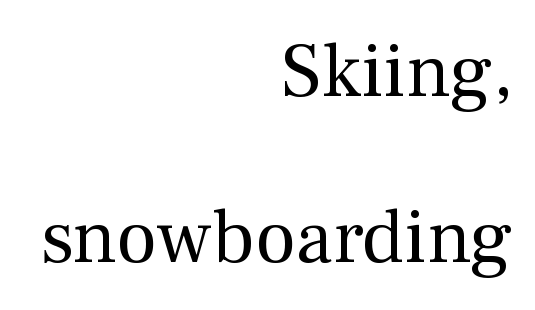
Q: Is the text bold? A: No.
Q: Is the text italic (slanted)? A: No, it is upright.
Q: Is the typeface a serif or a sans-serif typeface? A: Serif.
Q: Is the text underlined? A: No.
Q: How is the paragraph aligned? A: Right-aligned.
Q: Is the spacing between letters normal or unusually wide? A: Normal.
Q: Is the spacing between lines tight, normal or loose? A: Loose.
Q: Width (condensed, normal, or wide)? A: Normal.
Q: Stroke contrast? A: Medium.
Q: x-height? A: Medium.
Q: Monospaced? A: No.
